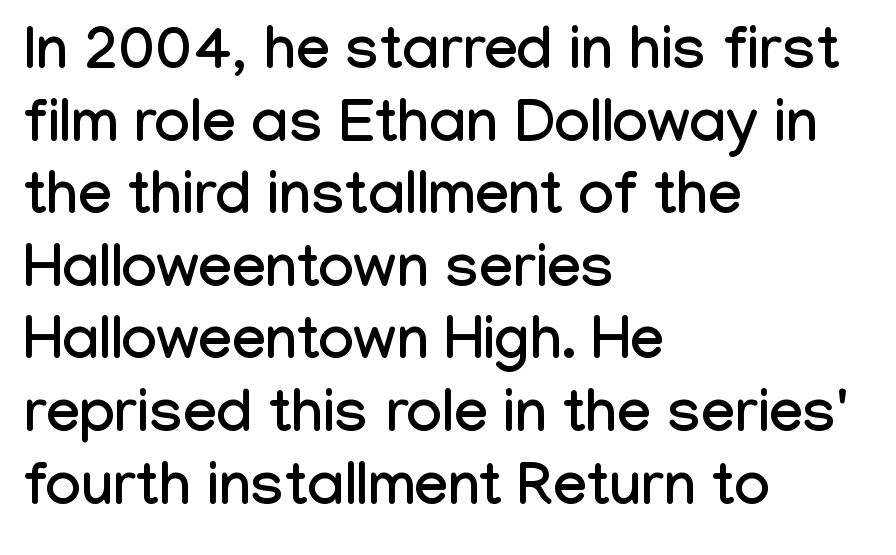
The image shows 60 px condensed sans-serif type, upright; set left-aligned, line spacing 1.21x, normal letter spacing, not underlined; low stroke contrast and a medium x-height.
